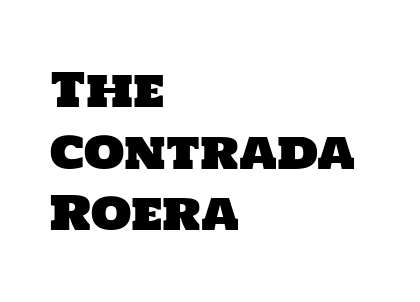
The image shows 47 px sans-serif type; set left-aligned, normal line spacing (1.31x), normal letter spacing, not underlined; low stroke contrast and a large x-height.
